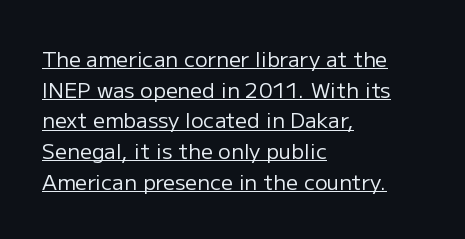
{"italic": "no", "bold": "no", "underline": "yes", "align": "left", "line_spacing": "normal", "line_spacing_ratio": 1.46, "letter_spacing": "normal", "letter_spacing_em": 0.0, "glyph_px": 21}
